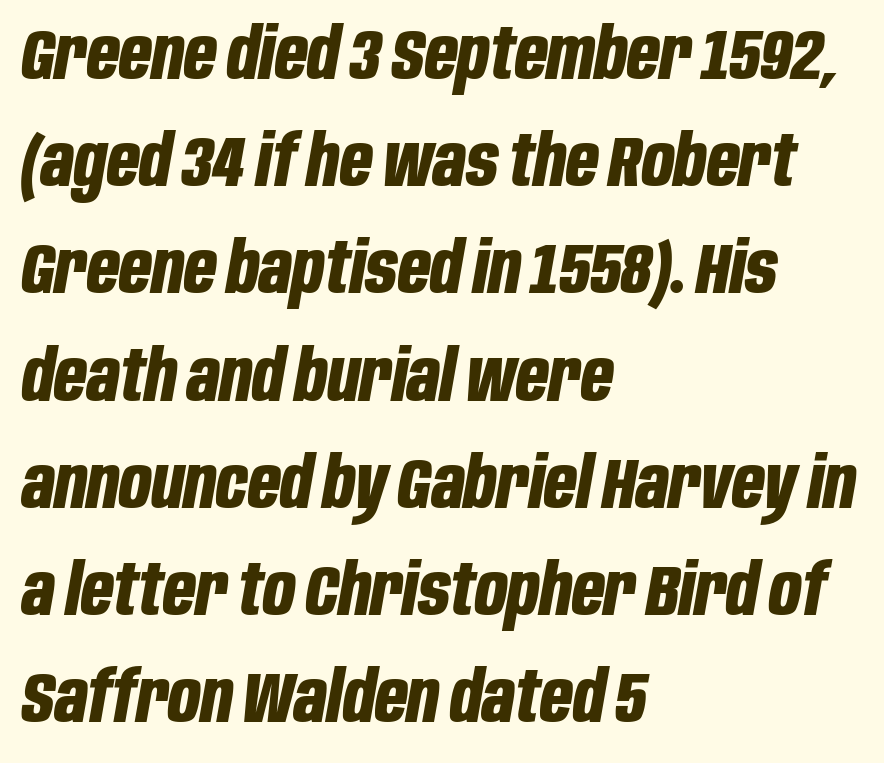
{"italic": "yes", "lean": "right", "slant_degrees": 10, "bold": "yes", "weight": "bold", "width": "condensed", "stroke_contrast": "low", "x_height": "large", "monospaced": "no", "underline": "no", "align": "left", "line_spacing": "normal", "line_spacing_ratio": 1.51, "letter_spacing": "normal", "letter_spacing_em": 0.0, "glyph_px": 71}
